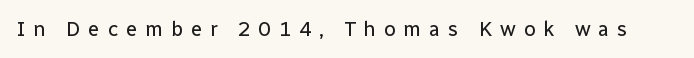
The image shows 21 px text type, upright; set unusually wide letter spacing (+0.36 em), not underlined.
